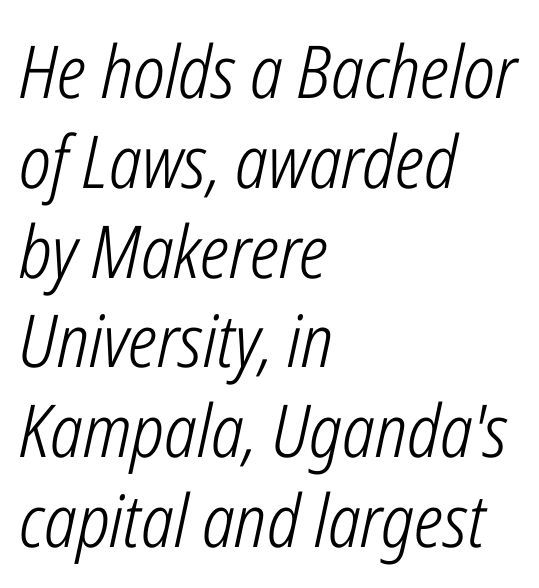
Looks like regular typesetting: each glyph gets only the width it needs. In terms of letterspacing, this is plain default setting. Stroke thickness stays within the range of a standard reading face or lighter. The baseline area is clear. Does the copy run flush right? No — it runs flush left.
